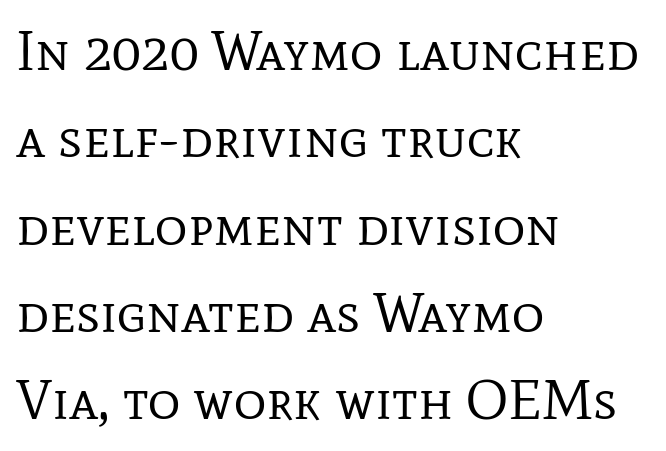
Q: Is the text bold? A: No.
Q: Is the text italic (slanted)? A: No, it is upright.
Q: Is the typeface a serif or a sans-serif typeface? A: Serif.
Q: Is the text underlined? A: No.
Q: How is the paragraph aligned? A: Left-aligned.
Q: Is the spacing between letters normal or unusually wide? A: Normal.
Q: Is the spacing between lines tight, normal or loose? A: Normal.
Q: Width (condensed, normal, or wide)? A: Normal.
Q: Stroke contrast? A: Low.
Q: x-height? A: Medium.
Q: Monospaced? A: No.
